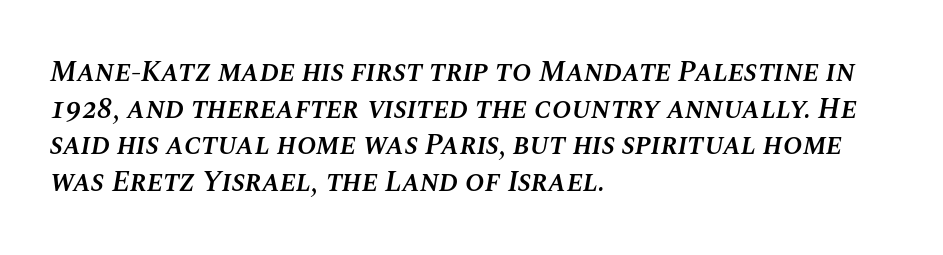
{"italic": "yes", "lean": "right", "slant_degrees": 10, "bold": "semi", "weight": "semibold", "width": "normal", "stroke_contrast": "medium", "x_height": "large", "monospaced": "no", "underline": "no", "align": "left", "line_spacing": "normal", "line_spacing_ratio": 1.26, "letter_spacing": "normal", "letter_spacing_em": 0.0, "glyph_px": 29}
